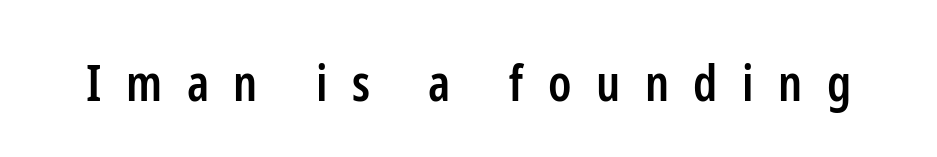
Q: Is the text bold? A: Semi-bold.
Q: Is the text italic (slanted)? A: No, it is upright.
Q: Is the typeface a serif or a sans-serif typeface? A: Sans-serif.
Q: Is the text underlined? A: No.
Q: Is the spacing between letters normal or unusually wide? A: Unusually wide.
Q: Width (condensed, normal, or wide)? A: Condensed.
Q: Stroke contrast? A: Low.
Q: x-height? A: Medium.
Q: Monospaced? A: No.
